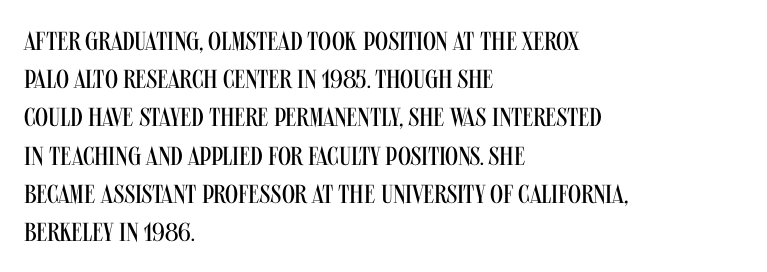
{"italic": "no", "bold": "no", "underline": "no", "align": "left", "line_spacing": "normal", "line_spacing_ratio": 1.47, "letter_spacing": "normal", "letter_spacing_em": 0.0, "glyph_px": 26}
